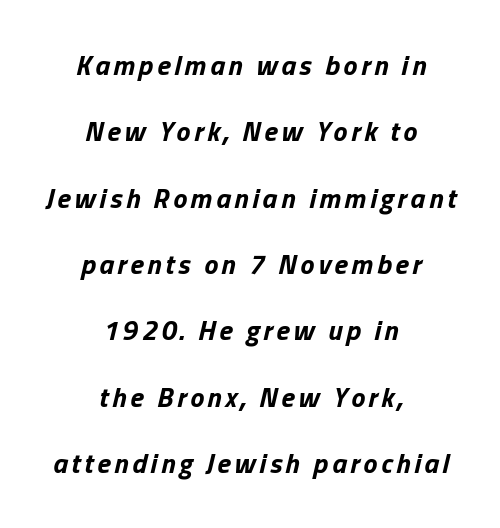
Q: Is the text bold? A: Yes.
Q: Is the text italic (slanted)? A: Yes, it leans right by about 13 degrees.
Q: Is the text underlined? A: No.
Q: How is the paragraph aligned? A: Centered.
Q: Is the spacing between lines tight, normal or loose? A: Loose.
Q: Width (condensed, normal, or wide)? A: Normal.
Q: Stroke contrast? A: Low.
Q: x-height? A: Medium.
Q: Monospaced? A: No.
